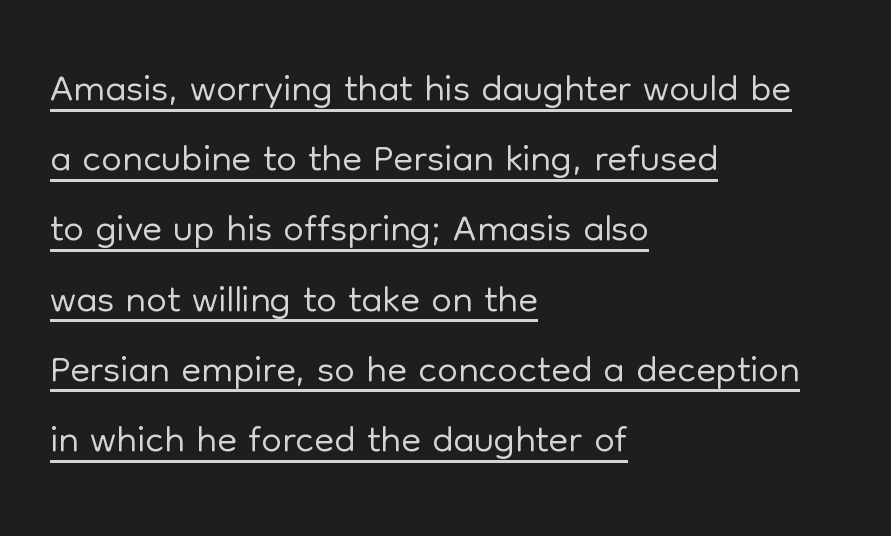
{"serif": "no", "italic": "no", "bold": "no", "weight": "light", "width": "normal", "stroke_contrast": "low", "x_height": "medium", "monospaced": "no", "underline": "yes", "align": "left", "line_spacing_ratio": 1.21, "letter_spacing": "normal", "letter_spacing_em": 0.0, "glyph_px": 58}
